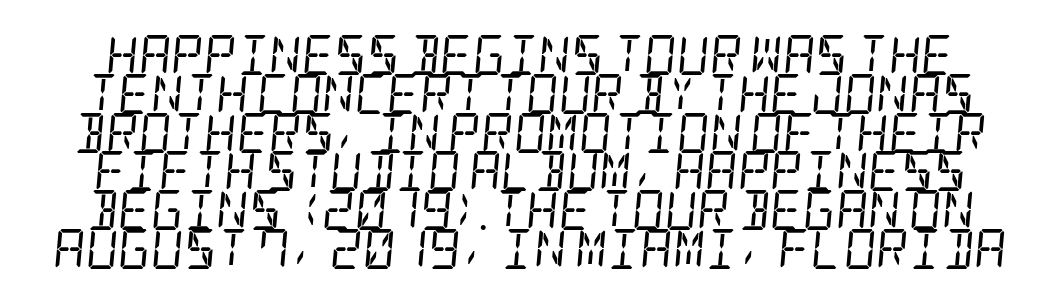
What's the leading like? Squeezed, with rows nearly overlapping. Stroke terminals: seriffed. A bare baseline throughout the passage. How are the letters spaced? Ordinarily, with no added tracking. On a weight scale, this lands at 450 or below. The text carries the slant typical of an italic or oblique font.
